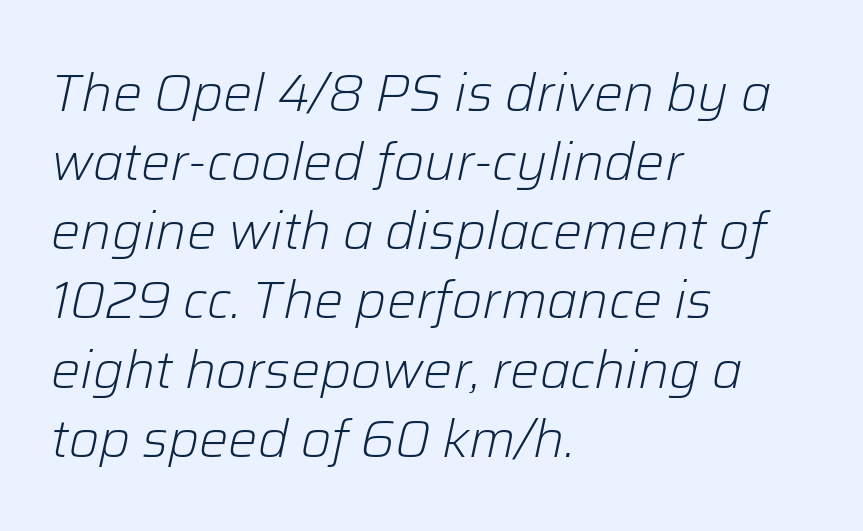
Q: Is the text bold? A: No.
Q: Is the text italic (slanted)? A: Yes, it leans right by about 12 degrees.
Q: Is the text underlined? A: No.
Q: How is the paragraph aligned? A: Left-aligned.
Q: Is the spacing between letters normal or unusually wide? A: Normal.
Q: Is the spacing between lines tight, normal or loose? A: Normal.
Q: Width (condensed, normal, or wide)? A: Normal.
Q: Stroke contrast? A: Low.
Q: x-height? A: Medium.
Q: Monospaced? A: No.
